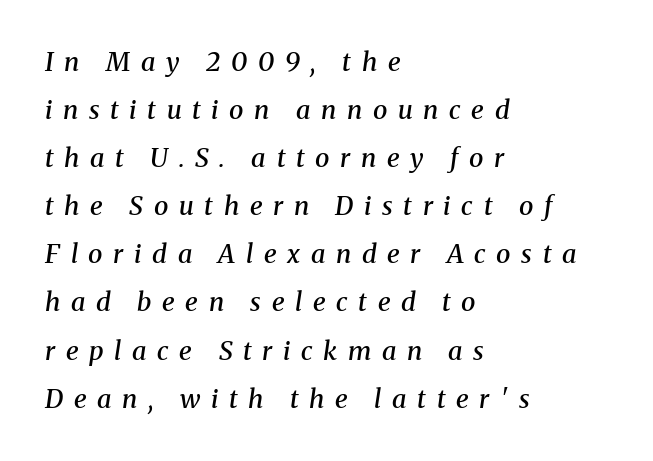
The image shows 26 px text type, italic (leaning right); set left-aligned, line spacing 1.85x, unusually wide letter spacing (+0.41 em), not underlined.
